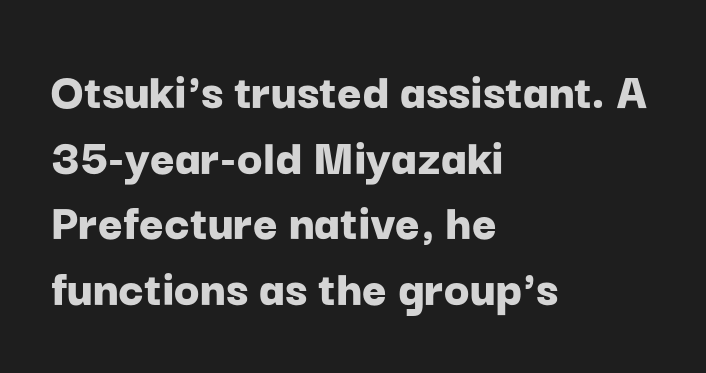
{"serif": "no", "italic": "no", "bold": "yes", "weight": "bold", "width": "normal", "stroke_contrast": "low", "x_height": "medium", "monospaced": "no", "underline": "no", "align": "left", "line_spacing_ratio": 1.24, "letter_spacing": "normal", "letter_spacing_em": 0.0, "glyph_px": 53}
